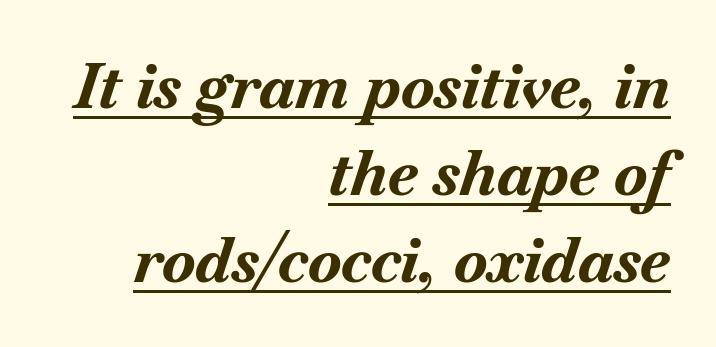
{"italic": "yes", "lean": "right", "slant_degrees": 18, "bold": "yes", "weight": "bold", "width": "normal", "stroke_contrast": "medium", "x_height": "small", "monospaced": "no", "underline": "yes", "align": "right", "line_spacing": "normal", "line_spacing_ratio": 1.4, "letter_spacing": "normal", "letter_spacing_em": 0.0, "glyph_px": 62}
